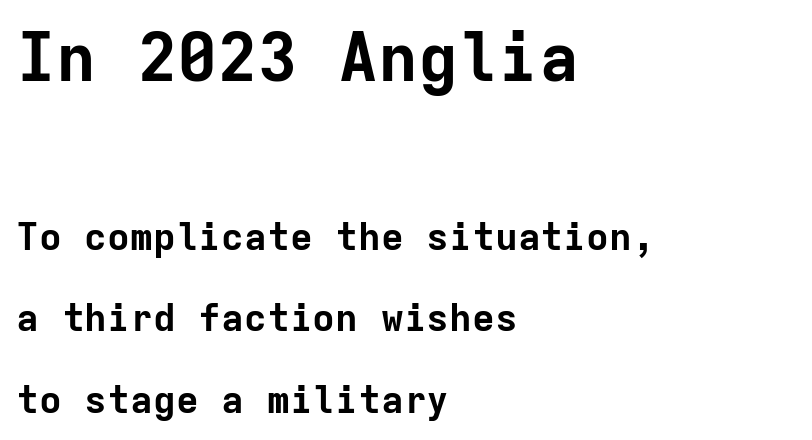
{"serif": "no", "italic": "no", "bold": "yes", "weight": "bold", "width": "normal", "stroke_contrast": "low", "x_height": "medium", "monospaced": "yes", "underline": "no", "align": "left", "line_spacing": "loose", "line_spacing_ratio": 2.14, "letter_spacing": "normal", "letter_spacing_em": 0.0, "larger_block": "first", "size_ratio": 1.76, "glyph_px": 67}
